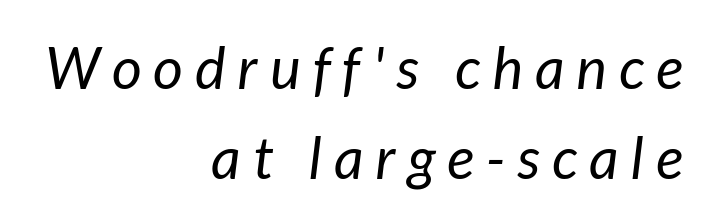
Q: Is the text bold? A: No.
Q: Is the text italic (slanted)? A: Yes, it leans right by about 7 degrees.
Q: Is the text underlined? A: No.
Q: How is the paragraph aligned? A: Right-aligned.
Q: Is the spacing between letters normal or unusually wide? A: Unusually wide.
Q: Is the spacing between lines tight, normal or loose? A: Normal.
Q: Width (condensed, normal, or wide)? A: Normal.
Q: Stroke contrast? A: Low.
Q: x-height? A: Medium.
Q: Monospaced? A: No.
